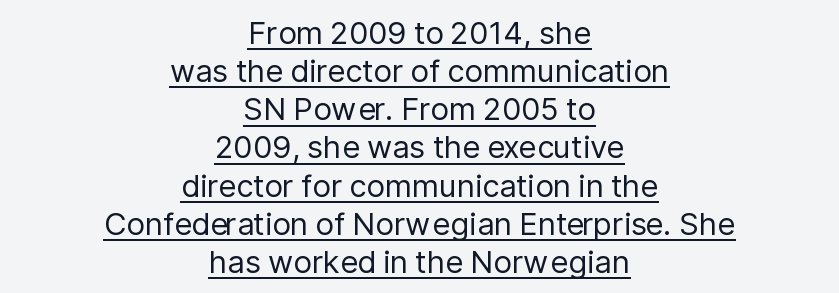
The image shows 31 px regular-weight sans-serif type, upright; set centered, line spacing 1.23x, normal letter spacing, underlined; low stroke contrast and a medium x-height.
